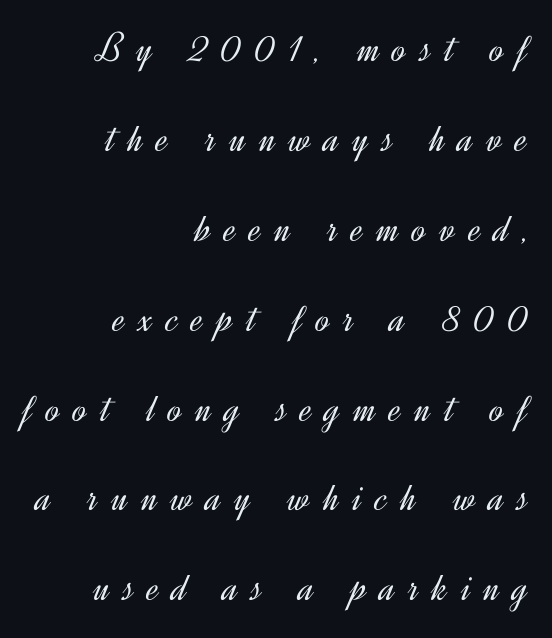
The image shows 42 px light sans-serif type; set right-aligned, loose line spacing (2.14x), unusually wide letter spacing (+0.32 em), not underlined; a small x-height.
